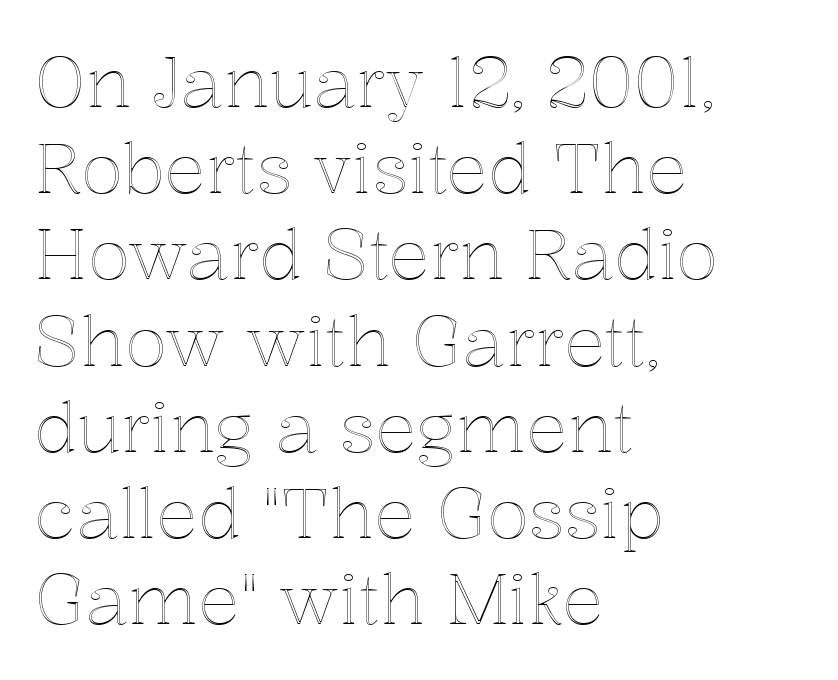
The rendering anchors every line to the left-hand side. The gaps between neighbouring characters are ordinary and unremarkable. The strip under each line holds only bare page. No italicization has been applied; the sample stays upright. These lines are rendered in a variable-pitch font.
